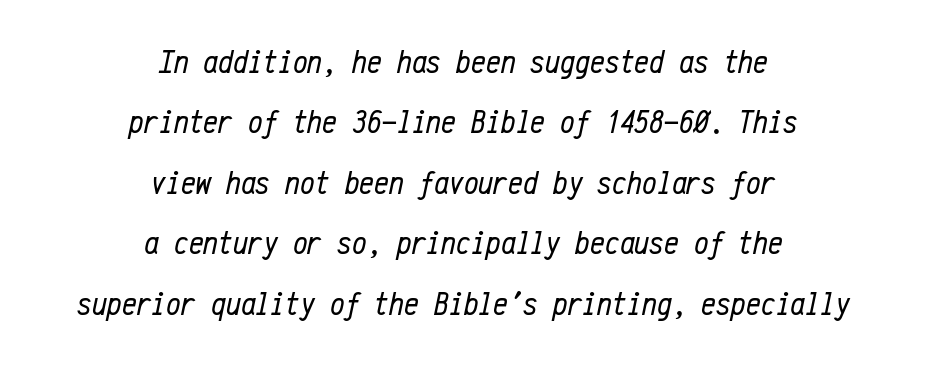
Q: Is the text bold? A: No.
Q: Is the text italic (slanted)? A: Yes, it leans right by about 12 degrees.
Q: Is the text underlined? A: No.
Q: How is the paragraph aligned? A: Centered.
Q: Is the spacing between letters normal or unusually wide? A: Normal.
Q: Width (condensed, normal, or wide)? A: Condensed.
Q: Stroke contrast? A: Low.
Q: x-height? A: Medium.
Q: Monospaced? A: Yes.
